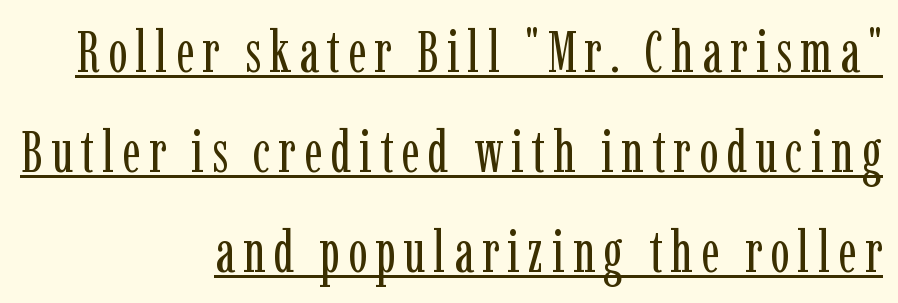
The image shows 58 px regular-weight, condensed serif type, upright; set right-aligned, line spacing 1.72x, underlined; low stroke contrast and a medium x-height.
